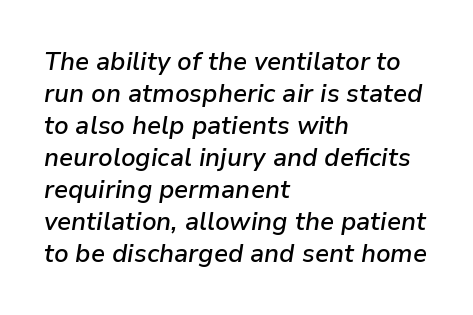
Only glyphs here, with clear space below each row. The characters look somewhat weighty, a semibold short of true bold. Nothing unusual about the tracking: characters are spaced as the font intends. The text carries the slant typical of an italic or oblique font. In terms of leading, this rendering sits right in the middle. Casual observation: everything's shoved over to the left.
